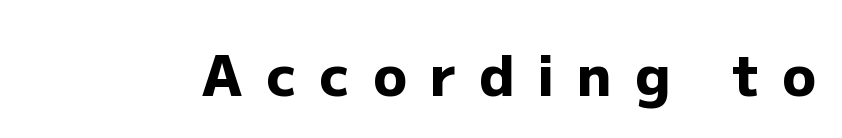
Q: Is the text bold? A: Yes.
Q: Is the text italic (slanted)? A: No, it is upright.
Q: Is the typeface a serif or a sans-serif typeface? A: Sans-serif.
Q: Is the text underlined? A: No.
Q: Is the spacing between letters normal or unusually wide? A: Unusually wide.
Q: Width (condensed, normal, or wide)? A: Normal.
Q: Stroke contrast? A: Low.
Q: x-height? A: Medium.
Q: Monospaced? A: No.
